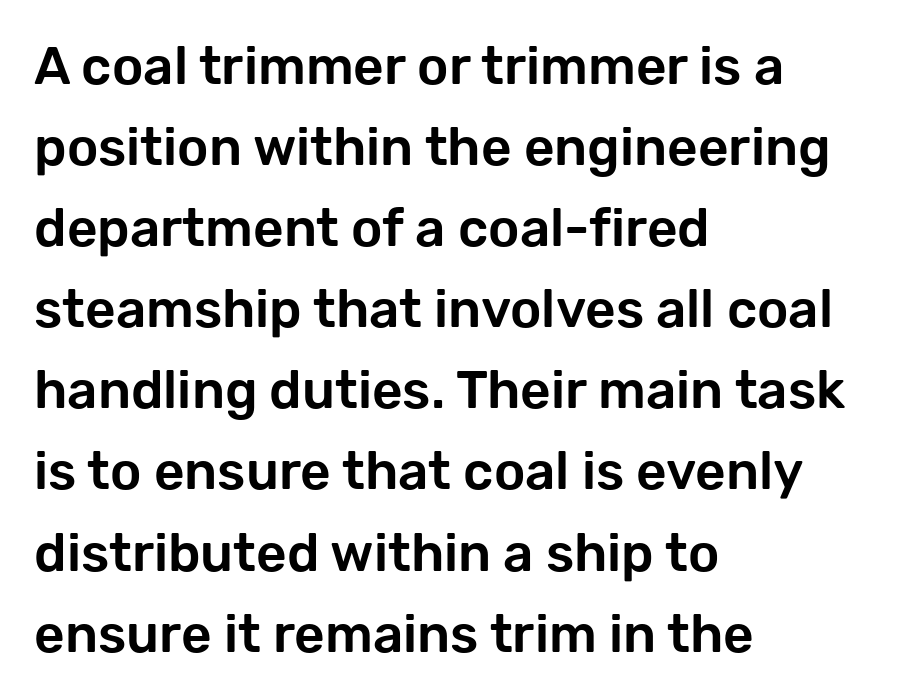
Q: Is the text italic (slanted)? A: No, it is upright.
Q: Is the typeface a serif or a sans-serif typeface? A: Sans-serif.
Q: Is the text underlined? A: No.
Q: How is the paragraph aligned? A: Left-aligned.
Q: Is the spacing between letters normal or unusually wide? A: Normal.
Q: Is the spacing between lines tight, normal or loose? A: Normal.
Q: Width (condensed, normal, or wide)? A: Normal.
Q: Stroke contrast? A: Low.
Q: x-height? A: Medium.
Q: Monospaced? A: No.
